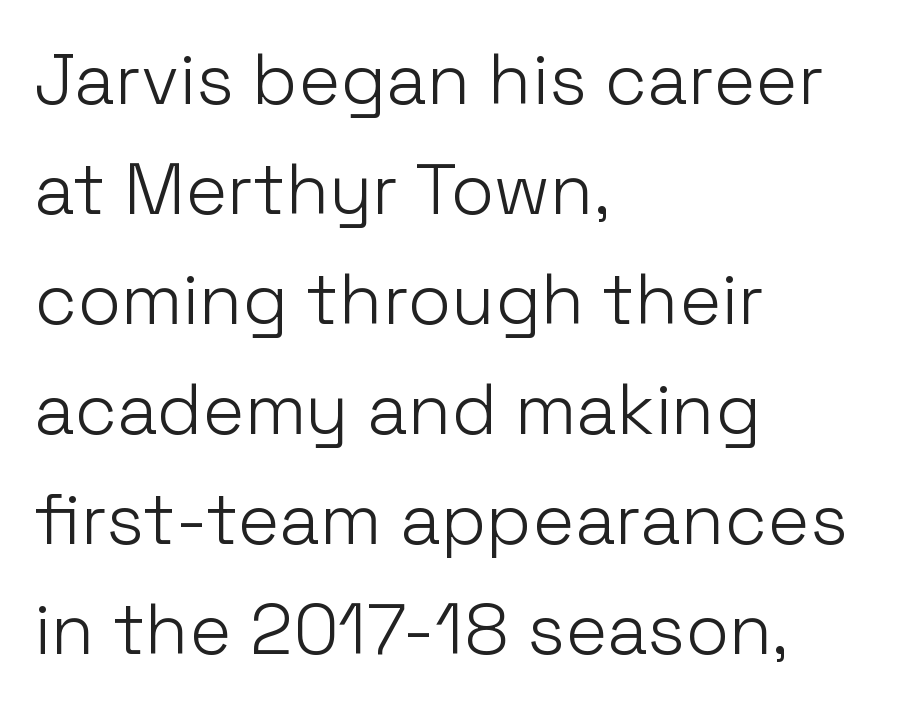
{"serif": "no", "italic": "no", "bold": "no", "weight": "light", "width": "normal", "stroke_contrast": "low", "x_height": "medium", "monospaced": "no", "underline": "no", "align": "left", "line_spacing": "normal", "line_spacing_ratio": 1.55, "letter_spacing": "normal", "letter_spacing_em": 0.0, "glyph_px": 71}
